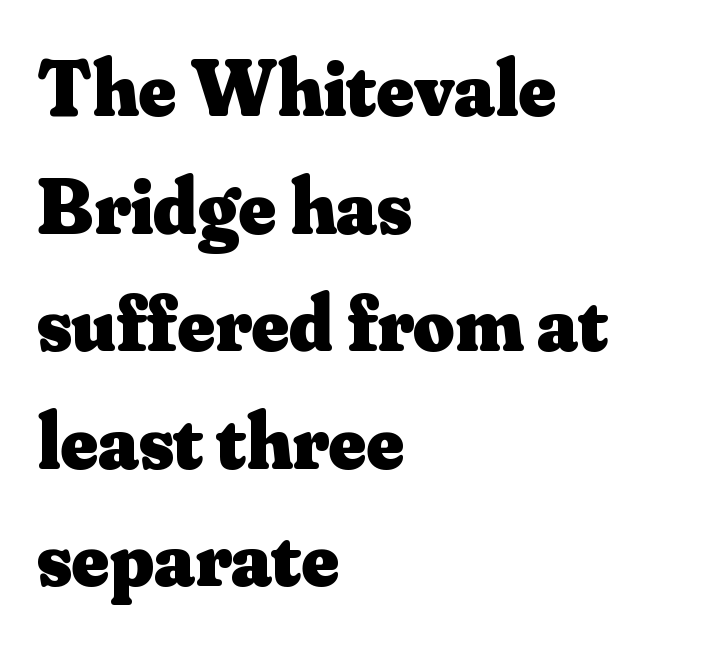
{"serif": "yes", "italic": "no", "bold": "yes", "weight": "heavy", "width": "normal", "stroke_contrast": "medium", "x_height": "small", "monospaced": "no", "underline": "no", "align": "left", "line_spacing": "normal", "line_spacing_ratio": 1.47, "letter_spacing": "normal", "letter_spacing_em": 0.0, "glyph_px": 80}
